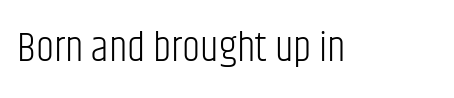
Q: Is the text bold? A: No.
Q: Is the text italic (slanted)? A: No, it is upright.
Q: Is the typeface a serif or a sans-serif typeface? A: Sans-serif.
Q: Is the text underlined? A: No.
Q: Is the spacing between letters normal or unusually wide? A: Normal.
Q: Width (condensed, normal, or wide)? A: Condensed.
Q: Stroke contrast? A: Low.
Q: x-height? A: Large.
Q: Monospaced? A: No.
